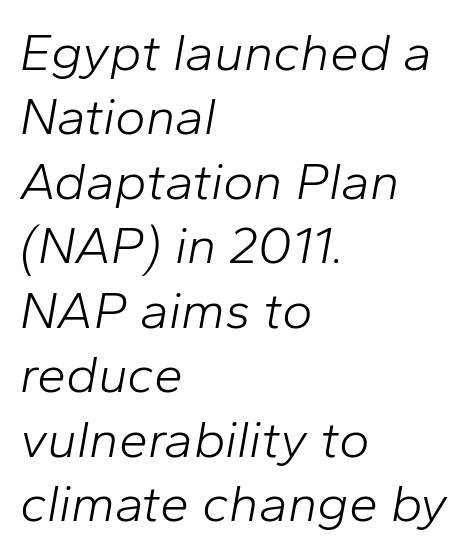
The compositor pushed each line to the left boundary. These lines keep a tight, regular rhythm from letter to letter. The typography opts for an oblique posture over an upright one. The weight would be labelled regular, book, light, or lighter still. This rendering features lettering with no underline. You could not count columns in this text — the font is proportionally spaced.
